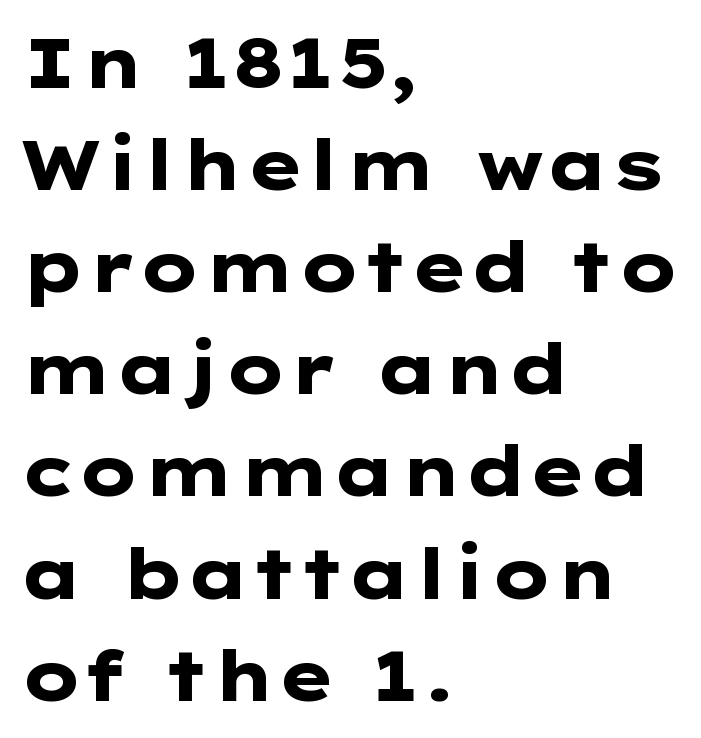
Q: Is the text bold? A: Yes.
Q: Is the text italic (slanted)? A: No, it is upright.
Q: Is the typeface a serif or a sans-serif typeface? A: Sans-serif.
Q: Is the text underlined? A: No.
Q: How is the paragraph aligned? A: Left-aligned.
Q: Is the spacing between letters normal or unusually wide? A: Normal.
Q: Is the spacing between lines tight, normal or loose? A: Normal.
Q: Width (condensed, normal, or wide)? A: Wide.
Q: Stroke contrast? A: Low.
Q: x-height? A: Medium.
